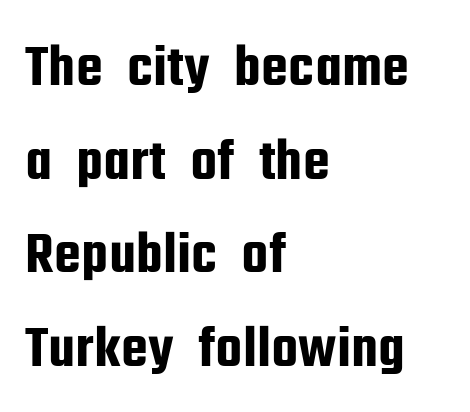
Q: Is the text italic (slanted)? A: No, it is upright.
Q: Is the typeface a serif or a sans-serif typeface? A: Sans-serif.
Q: Is the text underlined? A: No.
Q: How is the paragraph aligned? A: Left-aligned.
Q: Is the spacing between letters normal or unusually wide? A: Normal.
Q: Is the spacing between lines tight, normal or loose? A: Normal.
Q: Width (condensed, normal, or wide)? A: Condensed.
Q: Stroke contrast? A: Low.
Q: x-height? A: Medium.
Q: Monospaced? A: No.
